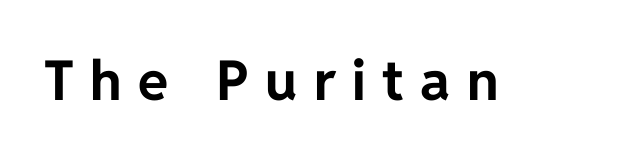
The image shows 55 px bold sans-serif type, upright; set unusually wide letter spacing (+0.3 em), not underlined; low stroke contrast and a medium x-height.
